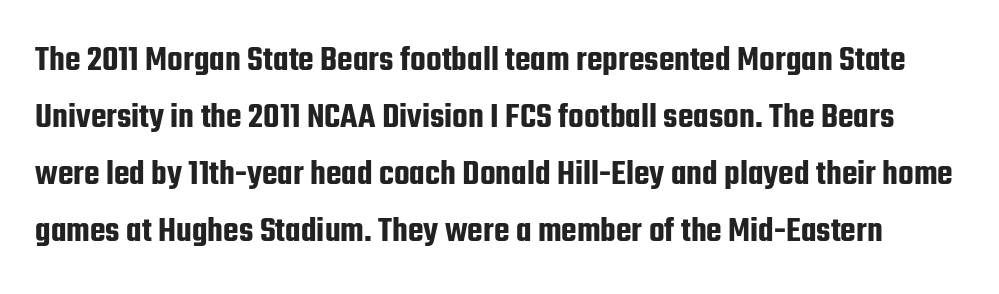
A typesetter would call this proportional, since set widths differ per character. Are there feet on the stems? There aren't — it's a sans. A roman cut, with each character standing at attention. The line texture is even and compact thanks to regular tracking.
